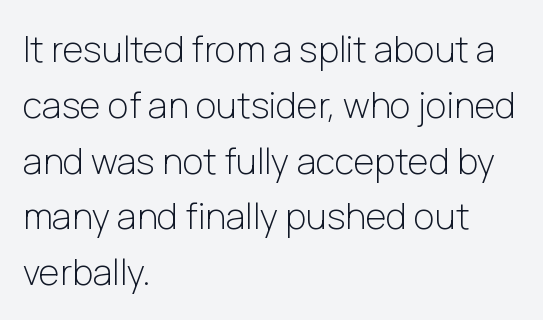
This sample has the flowing, uneven cadence of proportional lettering. In terms of letterspacing, this is plain default setting. A normal amount of white space separates one row of letters from the next. The glyphs in this specimen are sans serif. Type without underlining.
